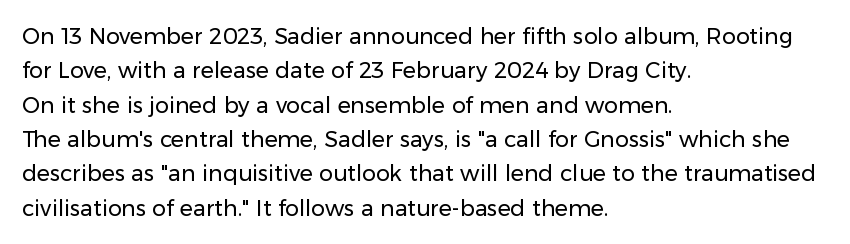
The image shows 22 px text type, upright; set left-aligned, normal line spacing (1.56x), normal letter spacing, not underlined.
